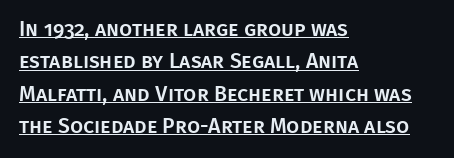
Q: Is the text italic (slanted)? A: No, it is upright.
Q: Is the text underlined? A: Yes.
Q: How is the paragraph aligned? A: Left-aligned.
Q: Is the spacing between letters normal or unusually wide? A: Normal.
Q: Is the spacing between lines tight, normal or loose? A: Normal.
